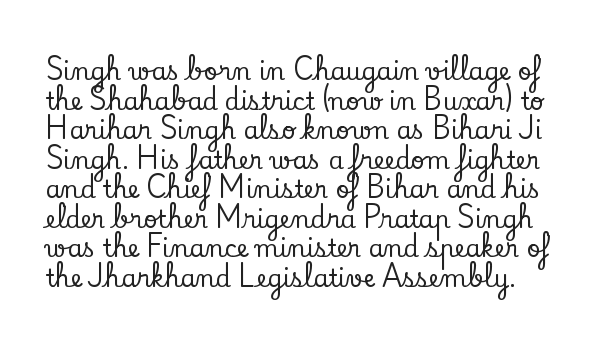
{"italic": "no", "underline": "no", "line_spacing_ratio": 1.23, "letter_spacing": "normal", "letter_spacing_em": 0.0, "glyph_px": 24}
